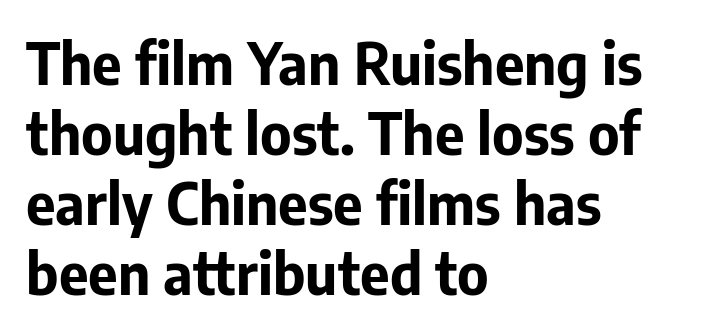
{"serif": "no", "italic": "no", "bold": "yes", "weight": "bold", "width": "normal", "stroke_contrast": "low", "x_height": "medium", "monospaced": "no", "underline": "no", "align": "left", "line_spacing_ratio": 1.23, "letter_spacing": "normal", "letter_spacing_em": 0.0, "glyph_px": 57}
